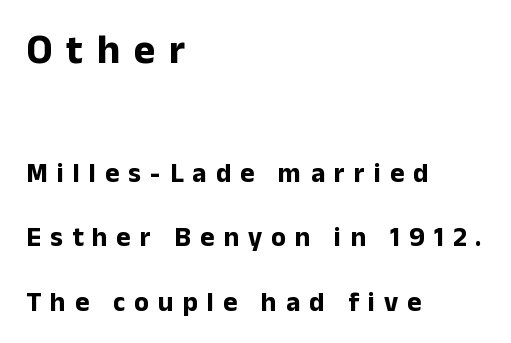
Q: Is the text bold? A: Yes.
Q: Is the text italic (slanted)? A: No, it is upright.
Q: Is the typeface a serif or a sans-serif typeface? A: Sans-serif.
Q: Is the text underlined? A: No.
Q: How is the paragraph aligned? A: Left-aligned.
Q: Is the spacing between letters normal or unusually wide? A: Unusually wide.
Q: Is the spacing between lines tight, normal or loose? A: Loose.
Q: Which block of text is set in a larger size, the first (top) or the second (bottom)? A: The first (top) one.
Q: Width (condensed, normal, or wide)? A: Normal.
Q: Stroke contrast? A: Low.
Q: x-height? A: Medium.
Q: Monospaced? A: No.
